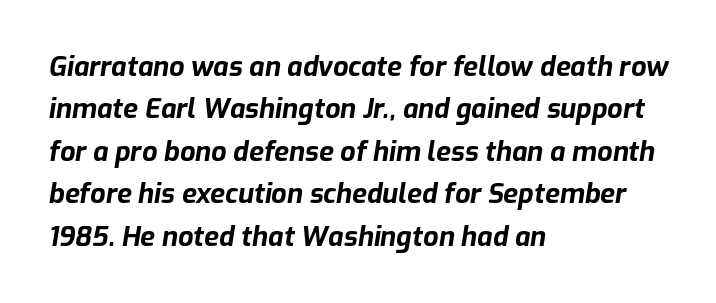
The image shows 27 px bold type, italic (leaning right); set left-aligned, normal line spacing (1.57x), normal letter spacing, not underlined.
